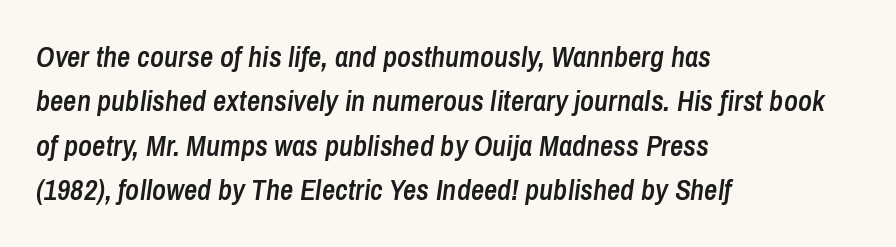
Q: Is the text bold? A: Semi-bold.
Q: Is the text italic (slanted)? A: Yes, it leans right by about 8 degrees.
Q: Is the text underlined? A: No.
Q: How is the paragraph aligned? A: Left-aligned.
Q: Is the spacing between letters normal or unusually wide? A: Normal.
Q: Is the spacing between lines tight, normal or loose? A: Normal.
Q: Width (condensed, normal, or wide)? A: Condensed.
Q: Stroke contrast? A: Low.
Q: x-height? A: Medium.
Q: Monospaced? A: No.
